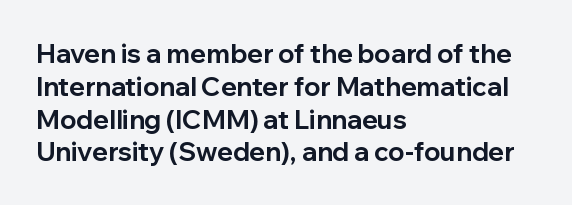
The image shows 26 px bold type, upright; set left-aligned, normal line spacing (1.26x), normal letter spacing, not underlined.
